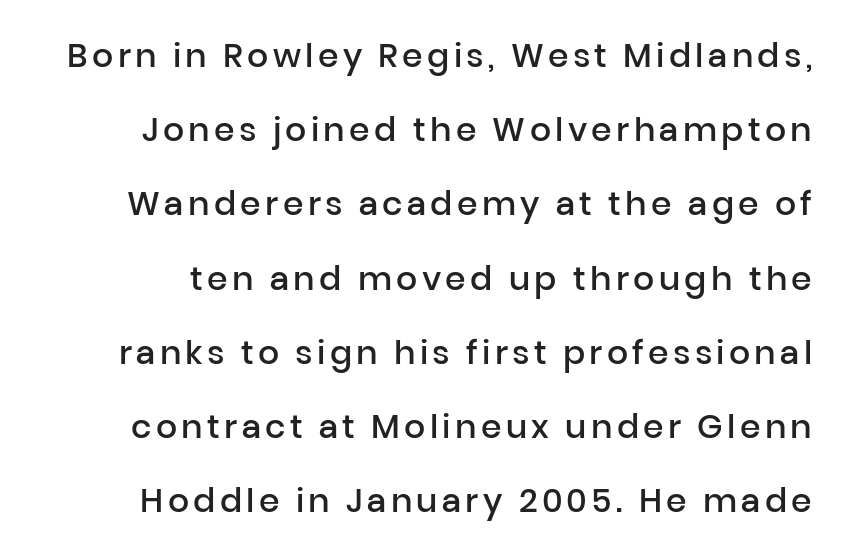
{"serif": "no", "italic": "no", "bold": "semi", "weight": "semibold", "width": "normal", "stroke_contrast": "low", "x_height": "medium", "monospaced": "no", "underline": "no", "line_spacing": "loose", "line_spacing_ratio": 2.25, "glyph_px": 33}
